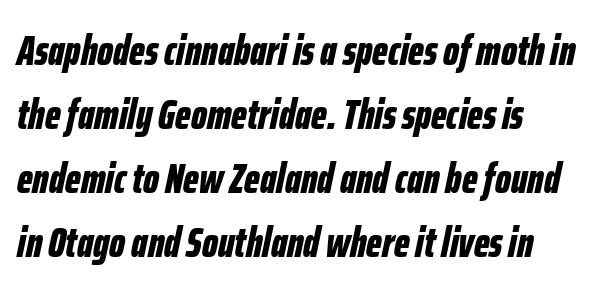
Typographic density is high because the face is bold. Has an underline been added? It has not. The rendering uses natural spacing where letterforms have individual widths. The rendering uses a moderate line-height, typical for paragraphs.
